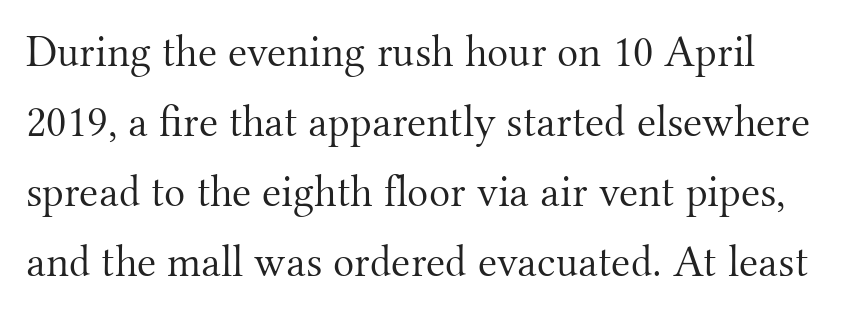
Q: Is the text bold? A: No.
Q: Is the text italic (slanted)? A: No, it is upright.
Q: Is the typeface a serif or a sans-serif typeface? A: Serif.
Q: Is the text underlined? A: No.
Q: Is the spacing between letters normal or unusually wide? A: Normal.
Q: Is the spacing between lines tight, normal or loose? A: Normal.
Q: Width (condensed, normal, or wide)? A: Normal.
Q: Stroke contrast? A: Medium.
Q: x-height? A: Small.
Q: Monospaced? A: No.
